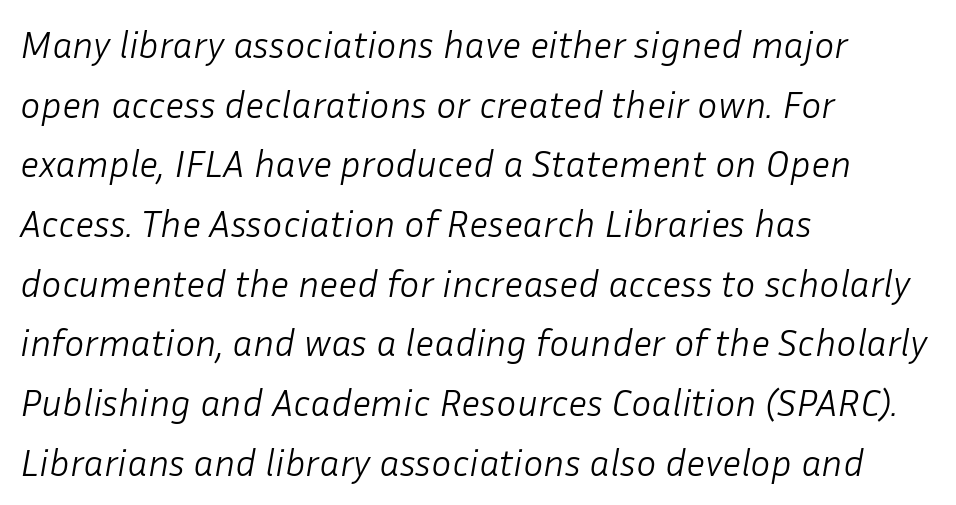
Words float on clear page, feet unadorned. The face used here has a pronounced slope to its letters. The rag falls on the right side of this text block. The letters advance in unequal steps, a hallmark of proportional type. The font sits on the lighter half of the weight spectrum, regular included.
